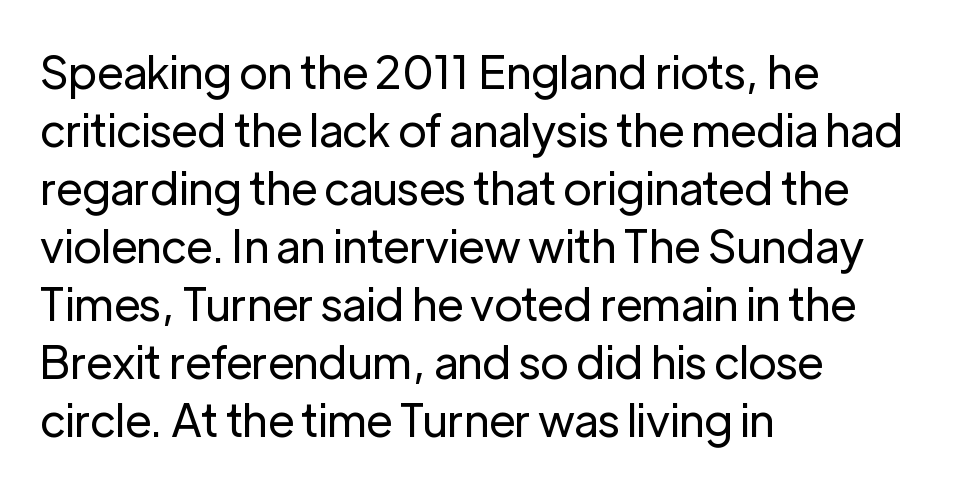
The image shows 45 px regular-weight sans-serif type, upright; set left-aligned, normal line spacing (1.29x), normal letter spacing, not underlined; low stroke contrast and a medium x-height.
